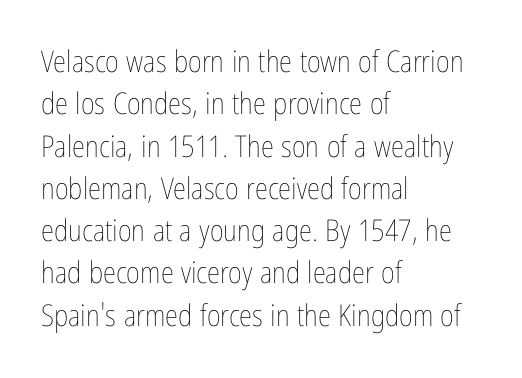
The image shows 30 px thin, condensed type, upright; set left-aligned, normal line spacing (1.41x), normal letter spacing, not underlined; low stroke contrast and a medium x-height.
